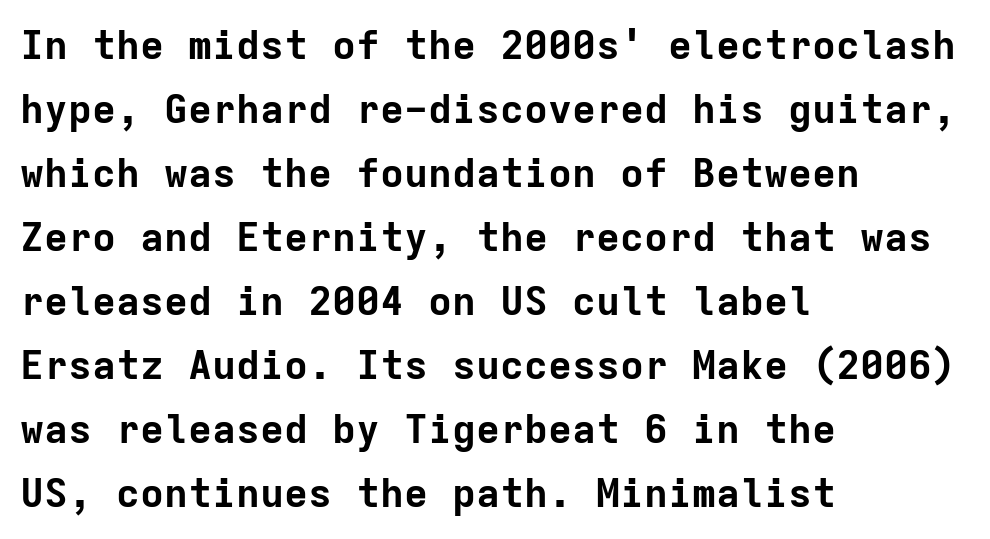
Q: Is the text bold? A: Yes.
Q: Is the text italic (slanted)? A: No, it is upright.
Q: Is the typeface a serif or a sans-serif typeface? A: Sans-serif.
Q: Is the text underlined? A: No.
Q: How is the paragraph aligned? A: Left-aligned.
Q: Is the spacing between letters normal or unusually wide? A: Normal.
Q: Is the spacing between lines tight, normal or loose? A: Normal.
Q: Width (condensed, normal, or wide)? A: Normal.
Q: Stroke contrast? A: Low.
Q: x-height? A: Medium.
Q: Monospaced? A: Yes.
